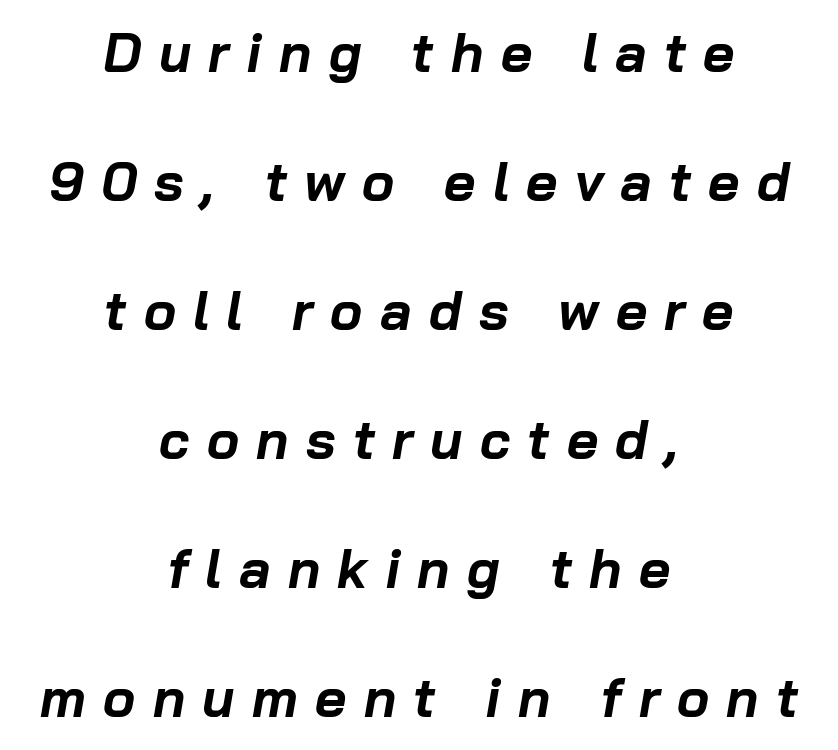
The image shows 54 px bold type, italic (leaning right); set centered, loose line spacing (2.39x), unusually wide letter spacing (+0.32 em), not underlined; low stroke contrast and a medium x-height.
